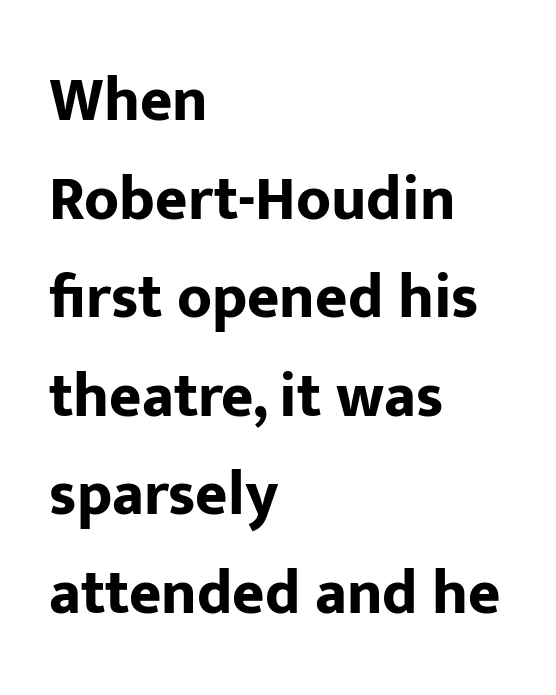
Grotesque or geometric, the face here clearly has no serifs. Weight: bold. The string is rendered with underlining switched off. You could call the tracking neutral — neither tight nor loose. The letters advance in unequal steps, a hallmark of proportional type. The type sits square on the baseline with zero lean.
